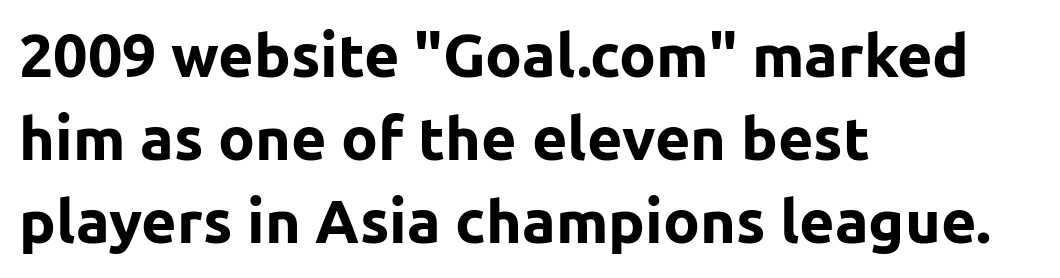
The image shows 61 px bold sans-serif type, upright; set left-aligned, normal line spacing (1.36x), normal letter spacing, not underlined; low stroke contrast and a medium x-height.
